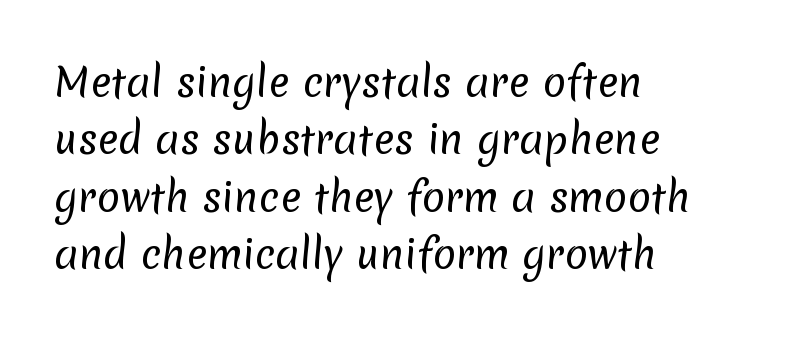
The image shows 39 px regular-weight sans-serif type; set left-aligned, normal line spacing (1.47x), normal letter spacing, not underlined; low stroke contrast and a medium x-height.
